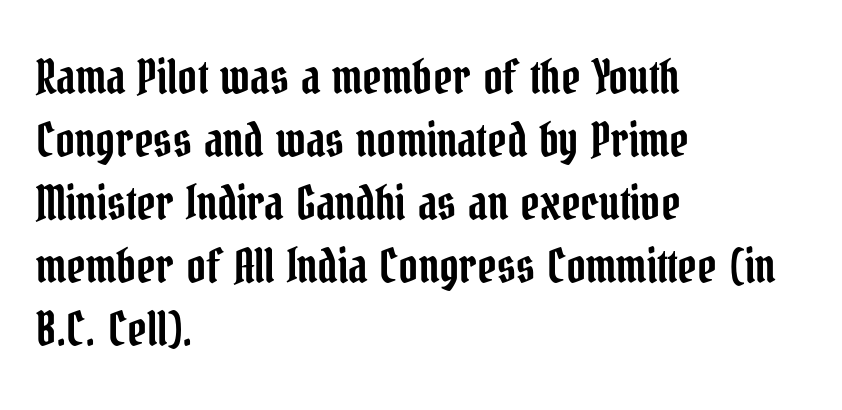
Q: Is the text italic (slanted)? A: No, it is upright.
Q: Is the typeface a serif or a sans-serif typeface? A: Serif.
Q: Is the text underlined? A: No.
Q: How is the paragraph aligned? A: Left-aligned.
Q: Is the spacing between letters normal or unusually wide? A: Normal.
Q: Is the spacing between lines tight, normal or loose? A: Normal.
Q: Width (condensed, normal, or wide)? A: Condensed.
Q: Stroke contrast? A: Low.
Q: x-height? A: Medium.
Q: Monospaced? A: No.
